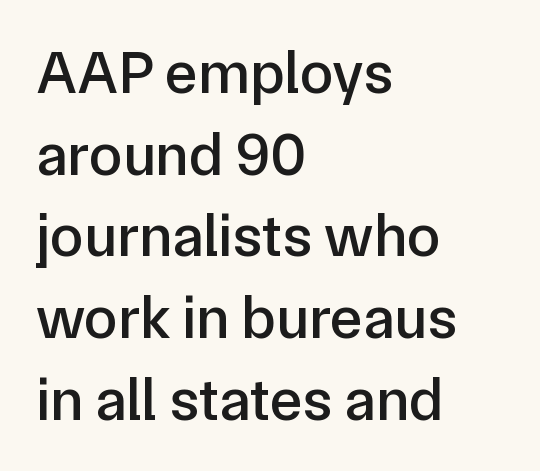
A typesetter would call this proportional, since set widths differ per character. Successive baselines arrive at the customary interval. This sample uses a sans-serif face. Do the letters lean? They stand straight. Which margin do the lines hug? The left one — the right edge is uneven.
